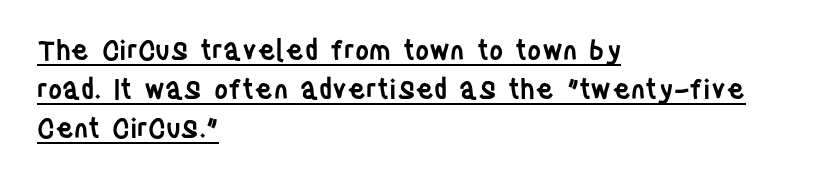
Q: Is the text bold? A: Semi-bold.
Q: Is the text italic (slanted)? A: No, it is upright.
Q: Is the text underlined? A: Yes.
Q: How is the paragraph aligned? A: Left-aligned.
Q: Is the spacing between letters normal or unusually wide? A: Normal.
Q: Is the spacing between lines tight, normal or loose? A: Normal.
